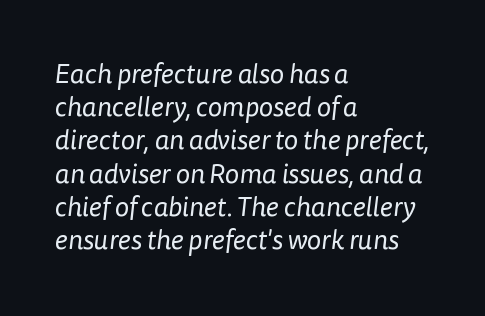
The image shows 27 px text type; set left-aligned, line spacing 1.23x, normal letter spacing, not underlined.
